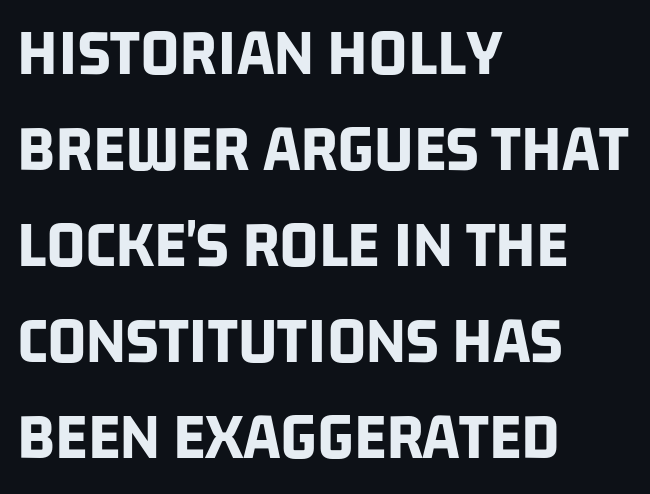
Q: Is the text bold? A: Yes.
Q: Is the typeface a serif or a sans-serif typeface? A: Sans-serif.
Q: Is the text underlined? A: No.
Q: How is the paragraph aligned? A: Left-aligned.
Q: Is the spacing between letters normal or unusually wide? A: Normal.
Q: Is the spacing between lines tight, normal or loose? A: Normal.
Q: Width (condensed, normal, or wide)? A: Condensed.
Q: Stroke contrast? A: Low.
Q: x-height? A: Large.
Q: Monospaced? A: No.
